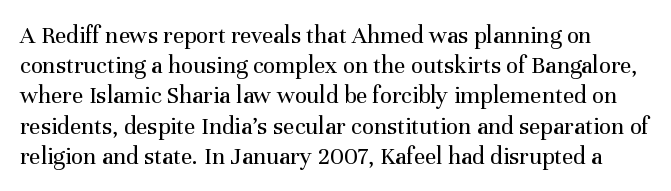
The lettering holds an erect, upright posture throughout. Caption: standard tracking, unaltered. Stroke thickness stays within the range of a standard reading face or lighter. The baseline area is clear.
